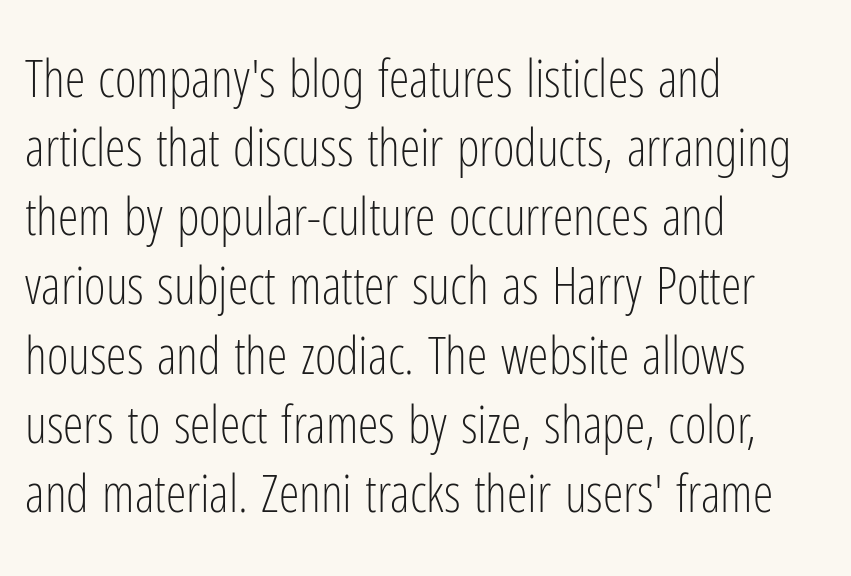
The image shows 52 px light, condensed sans-serif type, upright; set left-aligned, normal line spacing (1.33x), normal letter spacing, not underlined; low stroke contrast and a medium x-height.
